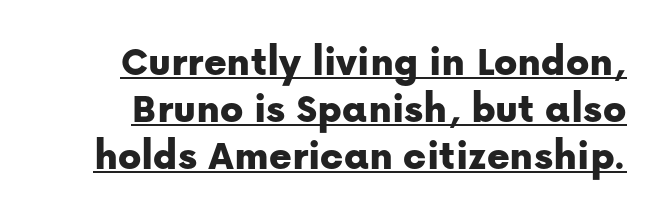
Q: Is the text italic (slanted)? A: No, it is upright.
Q: Is the typeface a serif or a sans-serif typeface? A: Sans-serif.
Q: Is the text underlined? A: Yes.
Q: Is the spacing between letters normal or unusually wide? A: Normal.
Q: Is the spacing between lines tight, normal or loose? A: Tight.
Q: Width (condensed, normal, or wide)? A: Normal.
Q: Stroke contrast? A: Low.
Q: x-height? A: Medium.
Q: Monospaced? A: No.
